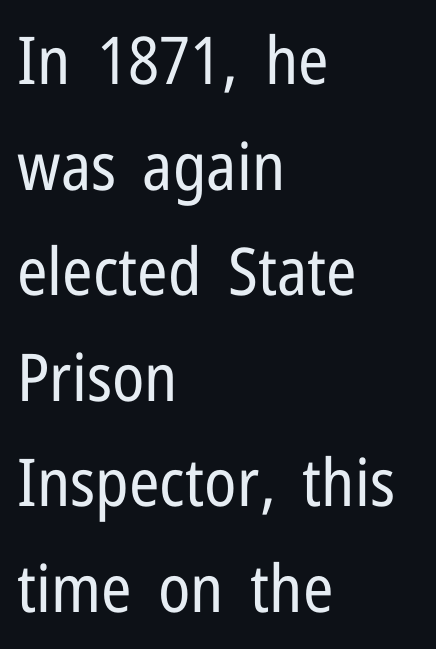
Q: Is the text bold? A: No.
Q: Is the text italic (slanted)? A: No, it is upright.
Q: Is the typeface a serif or a sans-serif typeface? A: Sans-serif.
Q: Is the text underlined? A: No.
Q: How is the paragraph aligned? A: Left-aligned.
Q: Is the spacing between letters normal or unusually wide? A: Normal.
Q: Is the spacing between lines tight, normal or loose? A: Normal.
Q: Width (condensed, normal, or wide)? A: Condensed.
Q: Stroke contrast? A: Low.
Q: x-height? A: Medium.
Q: Monospaced? A: No.
